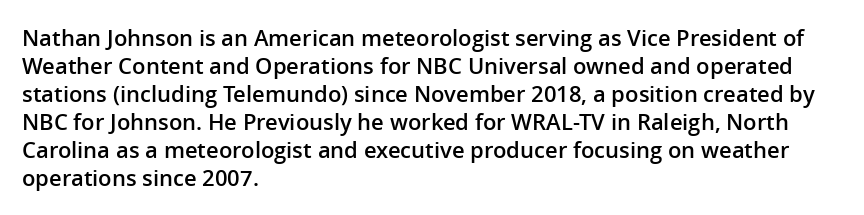
{"italic": "no", "bold": "semi", "underline": "no", "align": "left", "line_spacing": "normal", "line_spacing_ratio": 1.27, "letter_spacing": "normal", "letter_spacing_em": 0.0, "glyph_px": 22}
